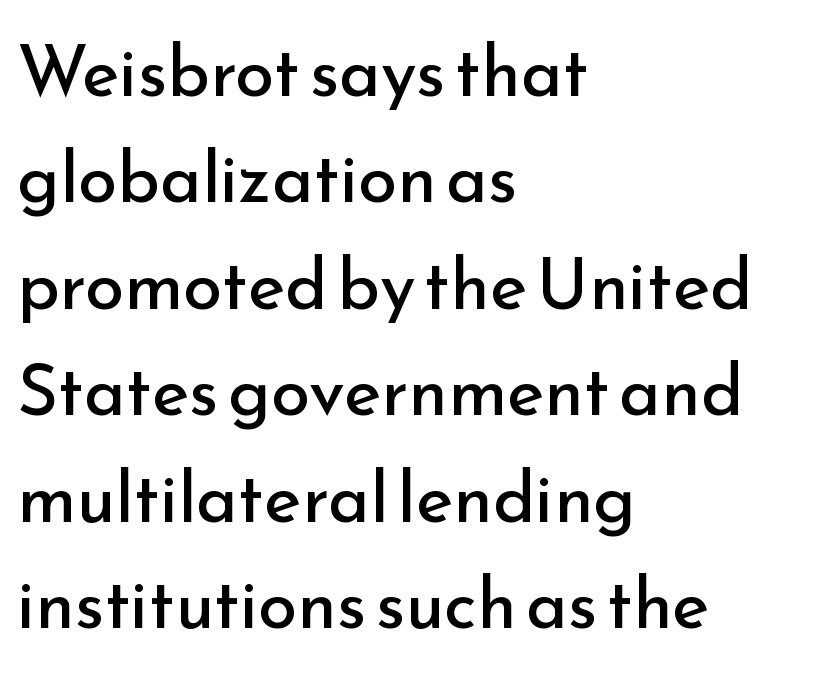
{"serif": "no", "italic": "no", "bold": "no", "weight": "regular", "width": "normal", "stroke_contrast": "low", "x_height": "small", "monospaced": "no", "underline": "no", "align": "left", "line_spacing": "normal", "line_spacing_ratio": 1.5, "letter_spacing": "normal", "letter_spacing_em": 0.0, "glyph_px": 71}
